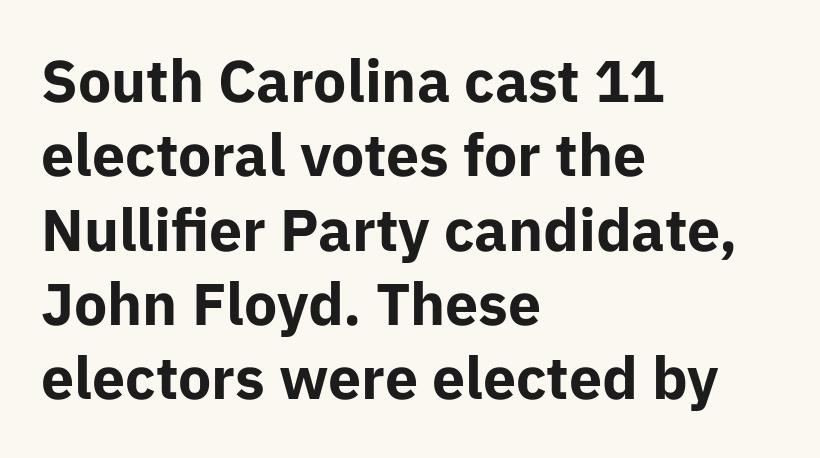
{"serif": "no", "italic": "no", "bold": "yes", "weight": "bold", "width": "normal", "stroke_contrast": "low", "x_height": "medium", "monospaced": "no", "underline": "no", "align": "left", "line_spacing": "normal", "line_spacing_ratio": 1.26, "letter_spacing": "normal", "letter_spacing_em": 0.0, "glyph_px": 59}
